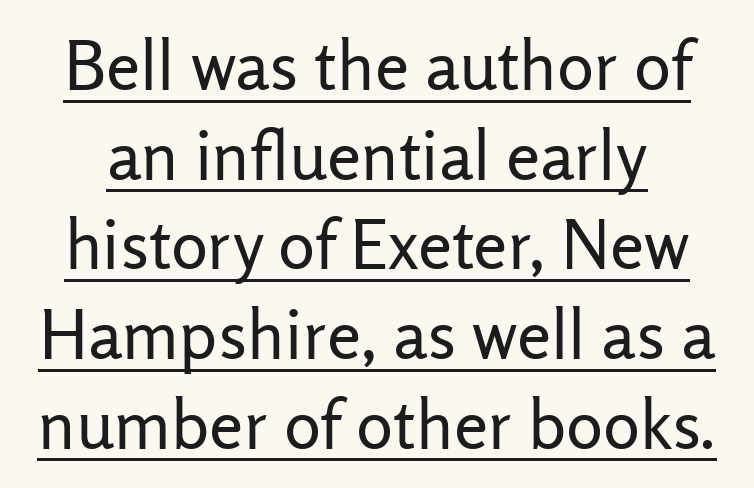
Do the letters lean? They stand straight. Serifs: no, the terminals of the letterforms are clean. The face used here appears with an underline applied. Stroke thickness stays within the range of a standard reading face or lighter.
